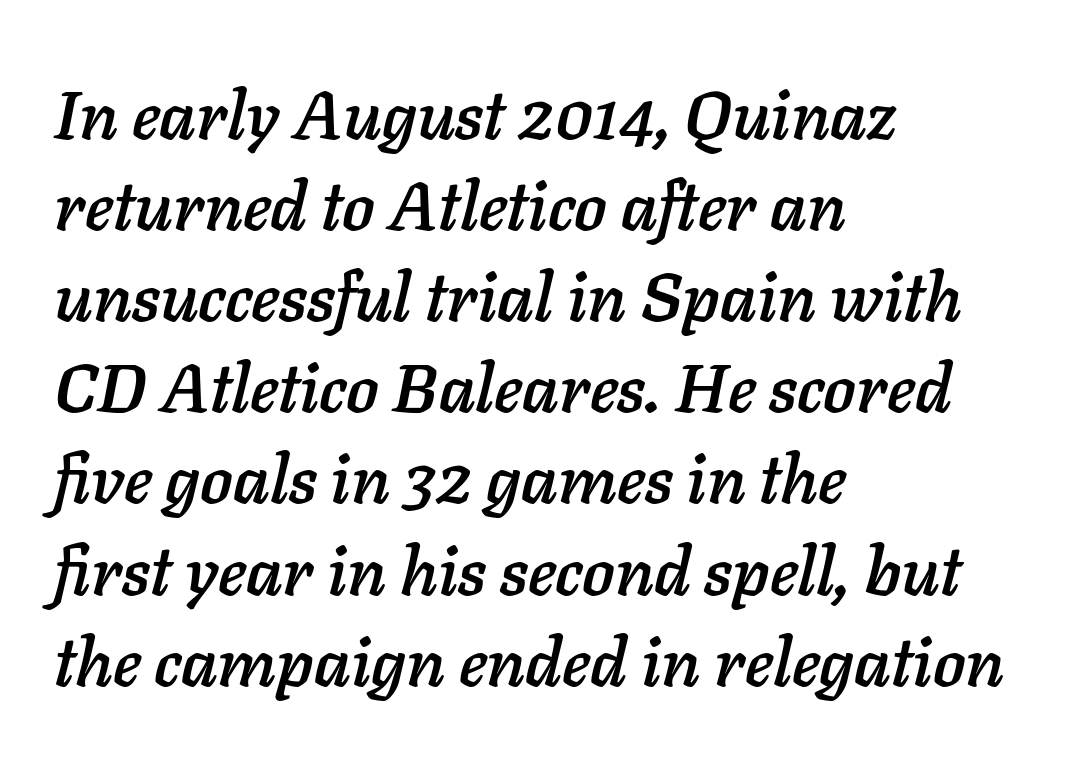
Q: Is the text italic (slanted)? A: Yes, it leans right by about 11 degrees.
Q: Is the text underlined? A: No.
Q: How is the paragraph aligned? A: Left-aligned.
Q: Is the spacing between letters normal or unusually wide? A: Normal.
Q: Is the spacing between lines tight, normal or loose? A: Normal.
Q: Width (condensed, normal, or wide)? A: Normal.
Q: Stroke contrast? A: Low.
Q: x-height? A: Medium.
Q: Monospaced? A: No.
